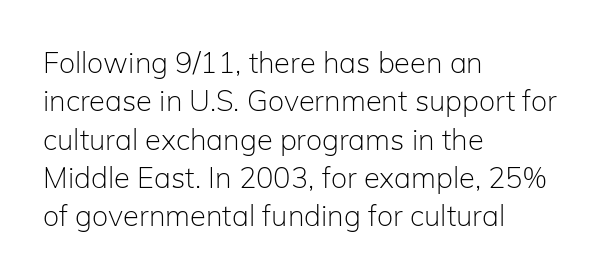
No extra tracking has been applied to these lines. Quick note: interline space is typical. Bare-footed words on every line. The passage shown is typed in a proportional face where columns would drift. A light-to-regular cut is what we see here.
